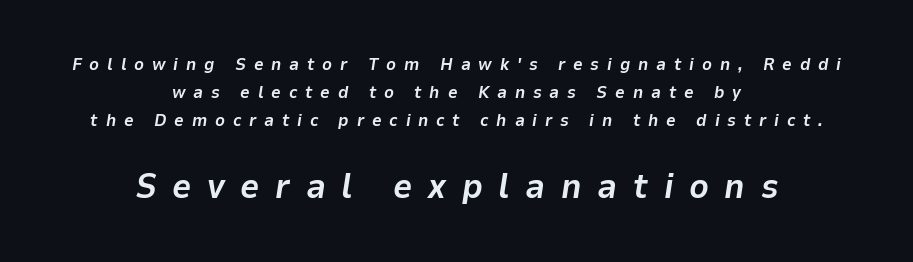
Q: Is the text bold? A: Yes.
Q: Is the text italic (slanted)? A: Yes, it leans right by about 9 degrees.
Q: Is the text underlined? A: No.
Q: How is the paragraph aligned? A: Centered.
Q: Is the spacing between letters normal or unusually wide? A: Unusually wide.
Q: Is the spacing between lines tight, normal or loose? A: Normal.
Q: Which block of text is set in a larger size, the first (top) or the second (bottom)? A: The second (bottom) one.
Q: Width (condensed, normal, or wide)? A: Normal.
Q: Stroke contrast? A: Low.
Q: x-height? A: Medium.
Q: Monospaced? A: No.
